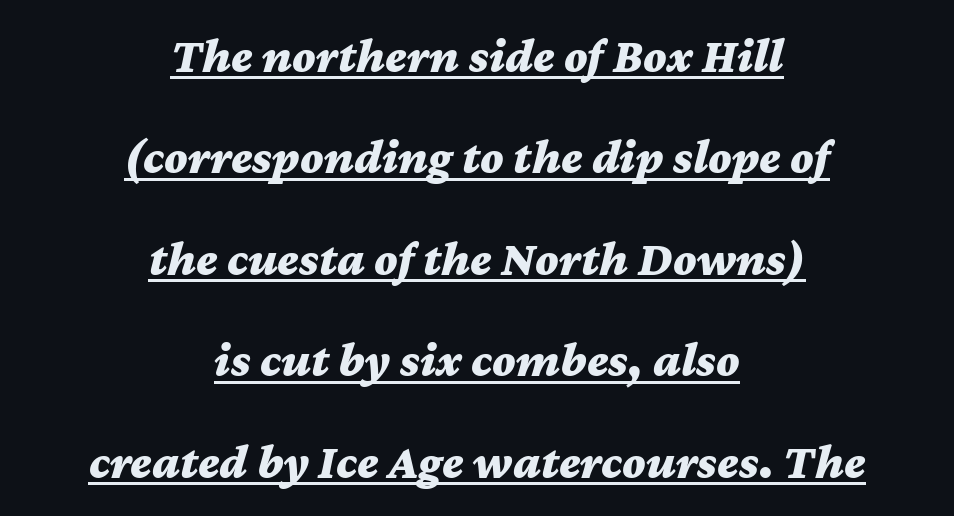
Q: Is the text bold? A: Yes.
Q: Is the text italic (slanted)? A: Yes, it leans right by about 12 degrees.
Q: Is the text underlined? A: Yes.
Q: How is the paragraph aligned? A: Centered.
Q: Is the spacing between letters normal or unusually wide? A: Normal.
Q: Is the spacing between lines tight, normal or loose? A: Loose.
Q: Width (condensed, normal, or wide)? A: Wide.
Q: Stroke contrast? A: Medium.
Q: x-height? A: Medium.
Q: Monospaced? A: No.
